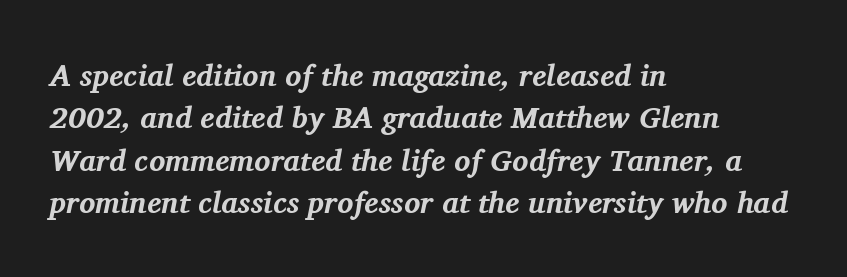
{"serif": "yes", "italic": "yes", "lean": "right", "slant_degrees": 11, "bold": "yes", "weight": "bold", "width": "normal", "stroke_contrast": "medium", "x_height": "medium", "monospaced": "no", "underline": "no", "align": "left", "line_spacing": "normal", "line_spacing_ratio": 1.41, "letter_spacing": "normal", "letter_spacing_em": 0.0, "glyph_px": 30}
